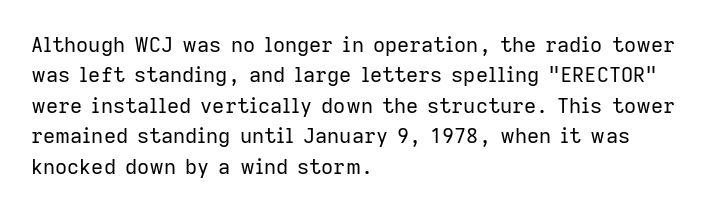
{"italic": "no", "bold": "no", "underline": "no", "align": "left", "line_spacing": "normal", "line_spacing_ratio": 1.45, "letter_spacing": "normal", "letter_spacing_em": 0.0, "glyph_px": 21}
